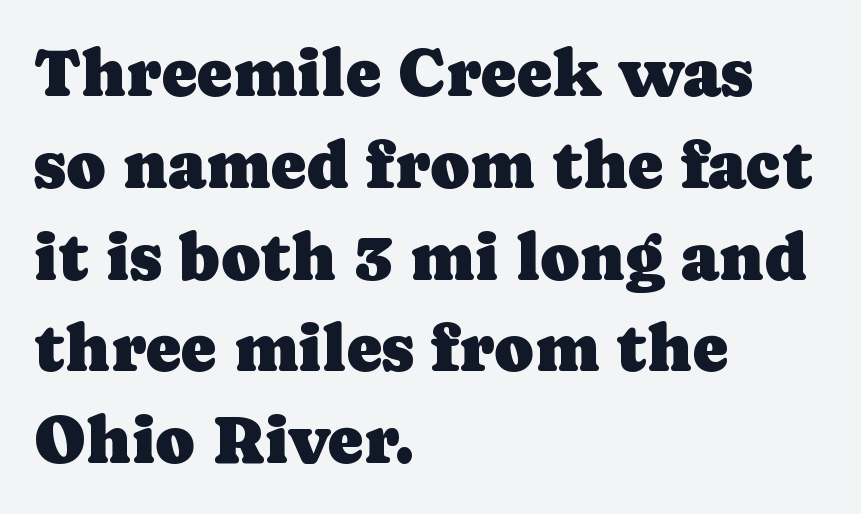
{"serif": "yes", "italic": "no", "width": "normal", "stroke_contrast": "low", "x_height": "medium", "monospaced": "no", "underline": "no", "align": "left", "line_spacing": "normal", "line_spacing_ratio": 1.37, "letter_spacing": "normal", "letter_spacing_em": 0.0, "glyph_px": 67}
